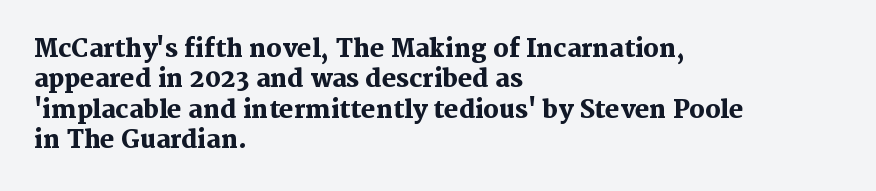
Q: Is the text bold? A: Yes.
Q: Is the text italic (slanted)? A: No, it is upright.
Q: Is the text underlined? A: No.
Q: How is the paragraph aligned? A: Left-aligned.
Q: Is the spacing between letters normal or unusually wide? A: Normal.
Q: Is the spacing between lines tight, normal or loose? A: Normal.
